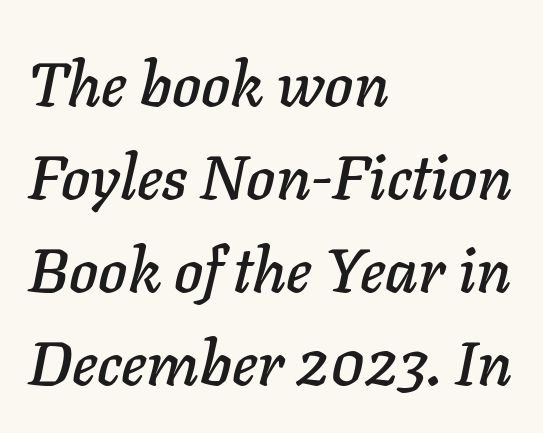
The image shows 62 px text type, italic (leaning right); set left-aligned, normal line spacing (1.5x), normal letter spacing, not underlined; low stroke contrast and a medium x-height.
